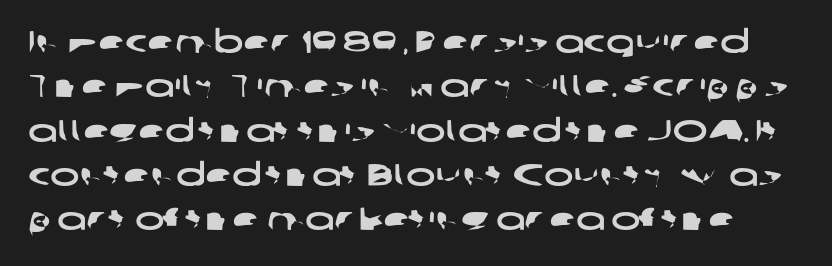
The image shows 31 px wide sans-serif type; set normal line spacing (1.43x), normal letter spacing, not underlined; low stroke contrast and a medium x-height.
